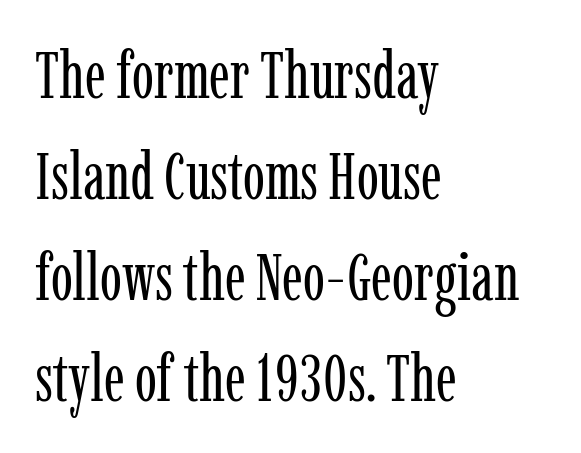
Q: Is the text bold? A: No.
Q: Is the text italic (slanted)? A: No, it is upright.
Q: Is the typeface a serif or a sans-serif typeface? A: Serif.
Q: Is the text underlined? A: No.
Q: How is the paragraph aligned? A: Left-aligned.
Q: Is the spacing between letters normal or unusually wide? A: Normal.
Q: Is the spacing between lines tight, normal or loose? A: Normal.
Q: Width (condensed, normal, or wide)? A: Condensed.
Q: Stroke contrast? A: Low.
Q: x-height? A: Medium.
Q: Monospaced? A: No.
